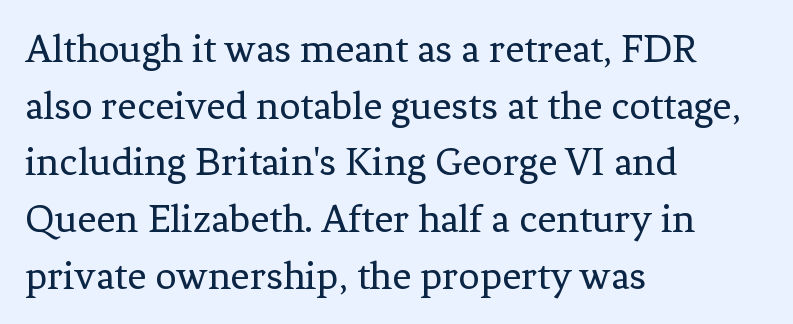
Q: Is the text bold? A: No.
Q: Is the text italic (slanted)? A: No, it is upright.
Q: Is the typeface a serif or a sans-serif typeface? A: Serif.
Q: Is the text underlined? A: No.
Q: How is the paragraph aligned? A: Left-aligned.
Q: Is the spacing between letters normal or unusually wide? A: Normal.
Q: Is the spacing between lines tight, normal or loose? A: Normal.
Q: Width (condensed, normal, or wide)? A: Normal.
Q: Stroke contrast? A: Low.
Q: x-height? A: Medium.
Q: Monospaced? A: No.
